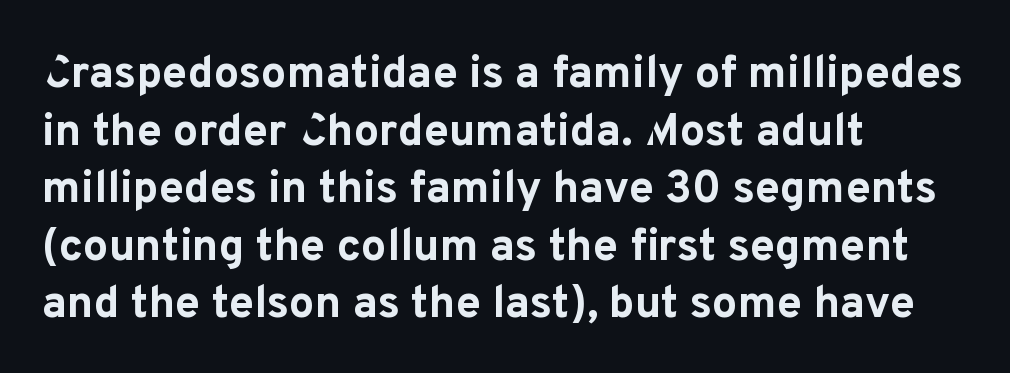
Q: Is the text bold? A: Yes.
Q: Is the text italic (slanted)? A: No, it is upright.
Q: Is the typeface a serif or a sans-serif typeface? A: Sans-serif.
Q: Is the text underlined? A: No.
Q: How is the paragraph aligned? A: Left-aligned.
Q: Is the spacing between letters normal or unusually wide? A: Normal.
Q: Is the spacing between lines tight, normal or loose? A: Normal.
Q: Width (condensed, normal, or wide)? A: Normal.
Q: Stroke contrast? A: Low.
Q: x-height? A: Medium.
Q: Monospaced? A: No.
